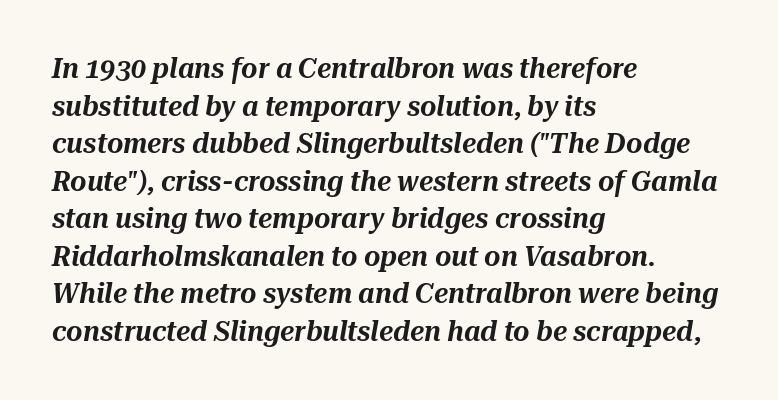
This sample is left-justified, so line endings fall wherever the words run out. The lettering tilts uniformly, giving the passage an italic look. How are the letters spaced? Ordinarily, with no added tracking. Whoever set this chose a conventional vertical rhythm.
